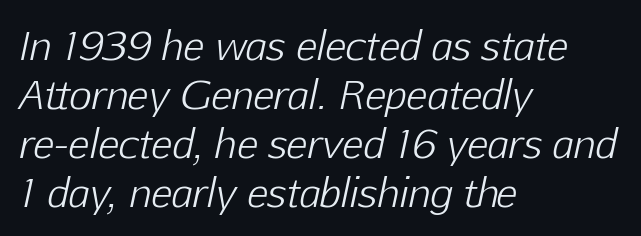
Anything drawn beneath the words? Only blank space. Each letter keeps its own natural width here, so spacing adapts to shape. The lines are quadded left. When letters slant like this, we call the style italic. The typeface has the unassuming heft of standard copy or less.
